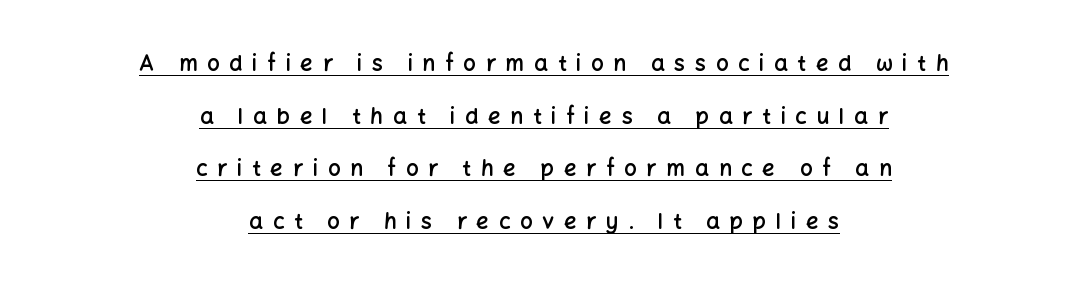
The image shows 22 px text type, upright; set centered, loose line spacing (2.39x), unusually wide letter spacing (+0.44 em), underlined.
